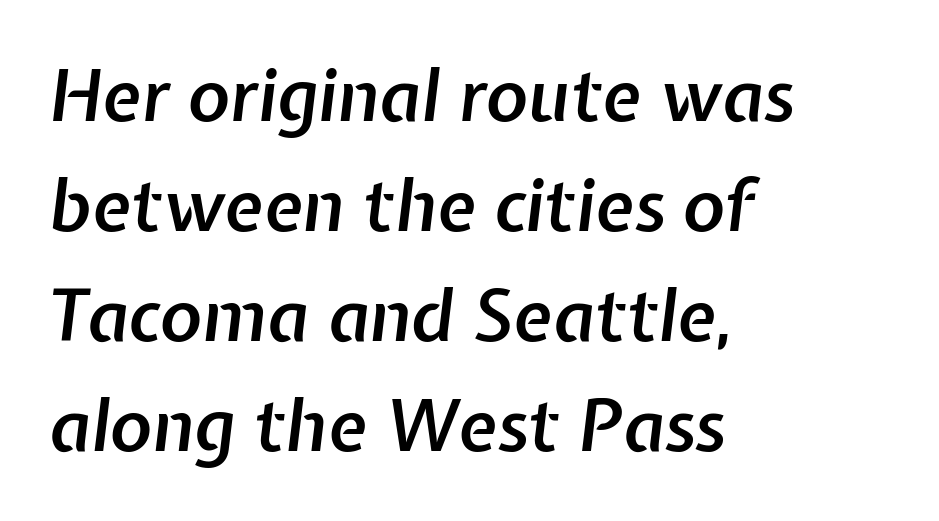
The image shows 71 px semibold type, italic (leaning right); set left-aligned, normal line spacing (1.55x), normal letter spacing, not underlined; low stroke contrast and a medium x-height.
